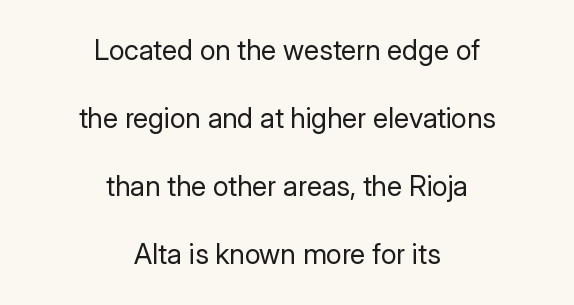
Q: Is the text bold? A: No.
Q: Is the text italic (slanted)? A: No, it is upright.
Q: Is the typeface a serif or a sans-serif typeface? A: Sans-serif.
Q: Is the text underlined? A: No.
Q: How is the paragraph aligned? A: Centered.
Q: Is the spacing between letters normal or unusually wide? A: Normal.
Q: Is the spacing between lines tight, normal or loose? A: Loose.
Q: Width (condensed, normal, or wide)? A: Normal.
Q: Stroke contrast? A: Low.
Q: x-height? A: Medium.
Q: Monospaced? A: No.
